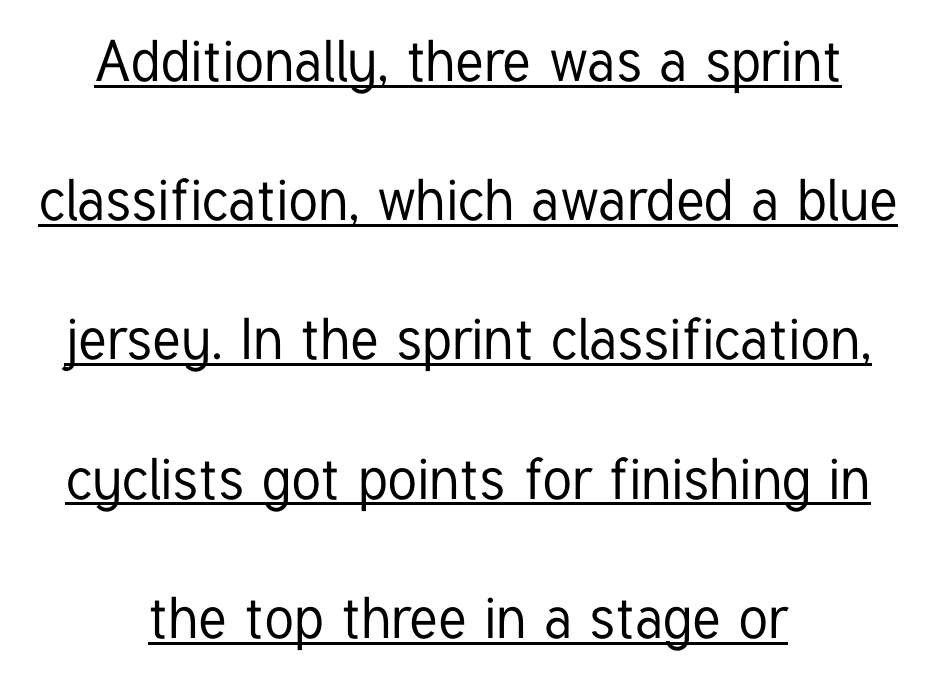
The image shows 58 px condensed sans-serif type, upright; set centered, loose line spacing (2.4x), normal letter spacing, underlined; low stroke contrast and a medium x-height.
